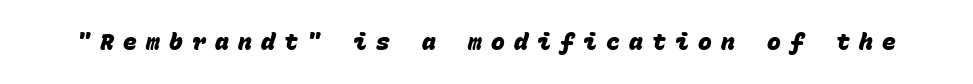
The image shows 23 px bold type; set unusually wide letter spacing (+0.4 em), not underlined.
